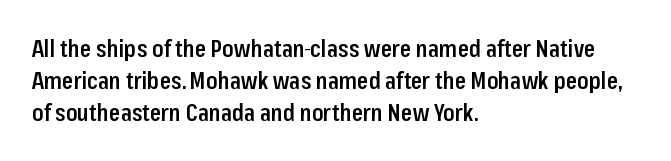
The foot of each line stays bare and open. Evenly set lines give the paragraph a standard silhouette. Left-aligned paragraph, ragged on the right. Does the lettering tilt? It doesn't — this is upright. The line texture is even and compact thanks to regular tracking.
